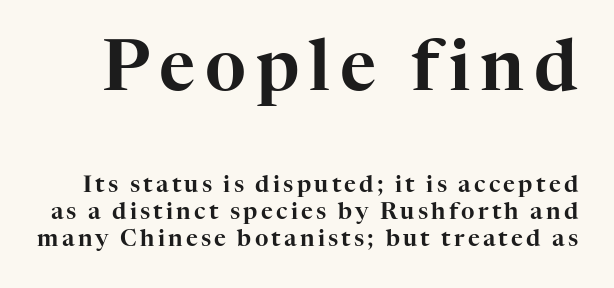
The image shows 70 px serif type, upright; set line spacing 1.17x, not underlined; the first (top) block is 3.04x larger; high stroke contrast and a medium x-height.
